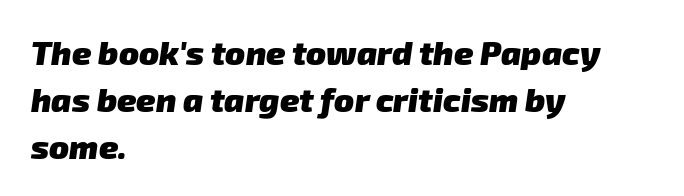
The image shows 33 px heavy sans-serif type; set left-aligned, normal line spacing (1.42x), normal letter spacing, not underlined; low stroke contrast and a medium x-height.
